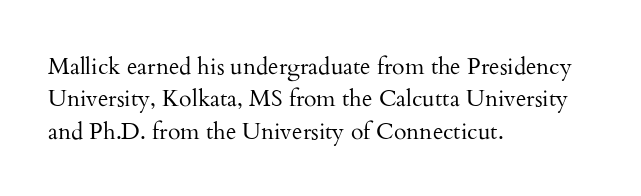
{"italic": "no", "bold": "no", "underline": "no", "align": "left", "line_spacing": "normal", "line_spacing_ratio": 1.41, "letter_spacing": "normal", "letter_spacing_em": 0.0, "glyph_px": 23}
